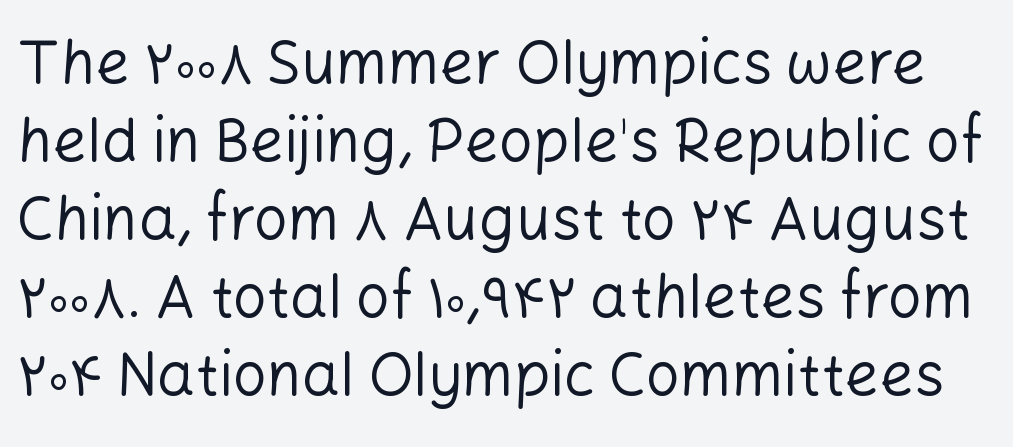
Varying glyph widths throughout — classic text-font behaviour. The gap between lines stays unmarked. The letters carry no serifs — their stems end cleanly without finishing strokes. Nothing unusual about the tracking: characters are spaced as the font intends.
